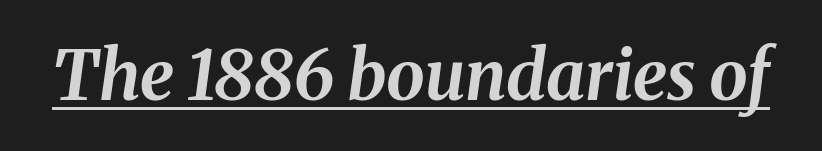
Q: Is the text bold? A: Yes.
Q: Is the text italic (slanted)? A: Yes, it leans right by about 8 degrees.
Q: Is the text underlined? A: Yes.
Q: Is the spacing between letters normal or unusually wide? A: Normal.
Q: Width (condensed, normal, or wide)? A: Normal.
Q: Stroke contrast? A: Medium.
Q: x-height? A: Medium.
Q: Monospaced? A: No.
